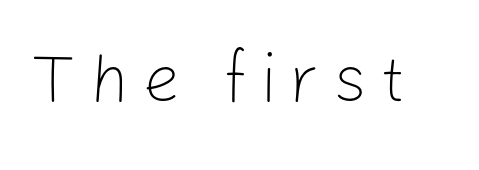
The passage shown is typed in a proportional face where columns would drift. You can tell it's not italic because the verticals are truly vertical. The weight would be labelled regular, book, light, or lighter still. Type style note: lacks serifs. The specimen omits any rule beneath the text block's lines.
